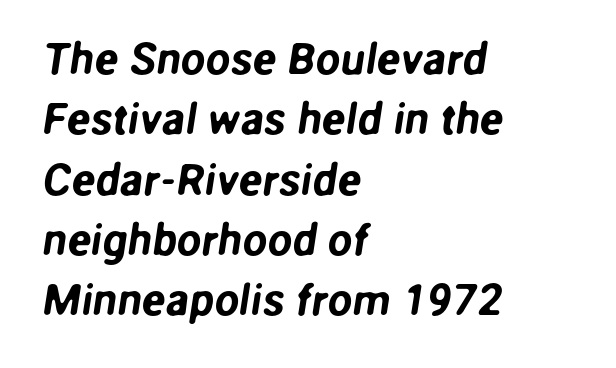
Where is the straight margin? On the left. Each word holds together tightly as a unit, with standard inter-letter gaps. If you measured baseline to baseline, you'd find a middling distance. This sample has the flowing, uneven cadence of proportional lettering. No feet cap the strokes, marking this as sans-serif type. The glyphs are unaccompanied by any horizontal stroke below them.
